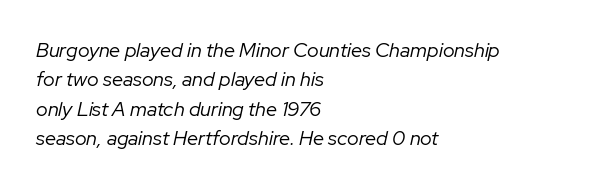
{"italic": "yes", "lean": "right", "slant_degrees": 12, "bold": "no", "underline": "no", "align": "left", "line_spacing": "normal", "line_spacing_ratio": 1.47, "letter_spacing": "normal", "letter_spacing_em": 0.0, "glyph_px": 20}
